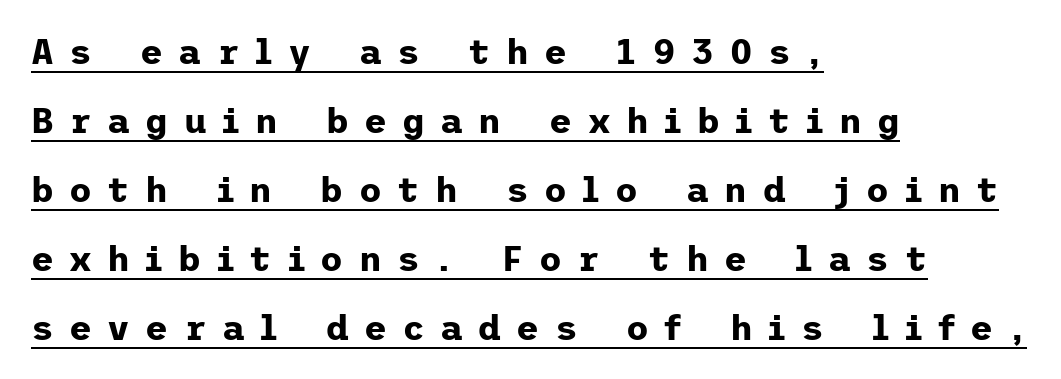
Every character sits straight up, as roman type does. One glance says open: line gaps are wider than usual. Classification — sans serif. The letterforms stand isolated, each surrounded by extra space. The rag falls on the right side of this text block.
